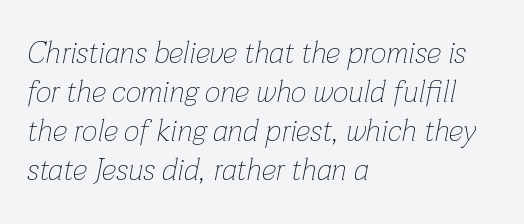
The letters advance in unequal steps, a hallmark of proportional type. Each row of text sits above clean, open space. Compared with a centered layout, this one pins lines to the left instead. Students, observe: this is what conventionally led text looks like. Inter-character spacing is left at the font's built-in metrics.
